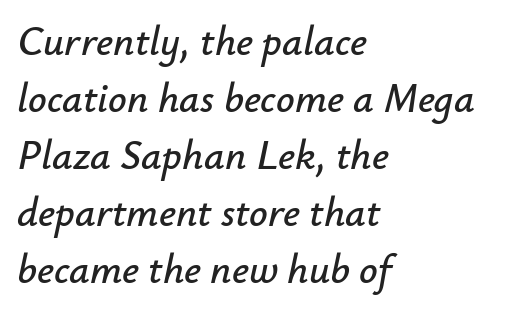
Q: Is the text italic (slanted)? A: Yes, it leans right by about 12 degrees.
Q: Is the text underlined? A: No.
Q: How is the paragraph aligned? A: Left-aligned.
Q: Is the spacing between letters normal or unusually wide? A: Normal.
Q: Is the spacing between lines tight, normal or loose? A: Normal.
Q: Width (condensed, normal, or wide)? A: Normal.
Q: Stroke contrast? A: Low.
Q: x-height? A: Small.
Q: Monospaced? A: No.
